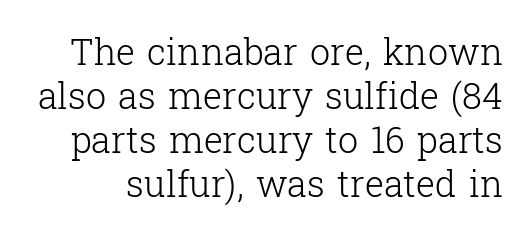
{"serif": "yes", "italic": "no", "bold": "no", "weight": "light", "width": "normal", "stroke_contrast": "low", "x_height": "medium", "monospaced": "no", "underline": "no", "line_spacing_ratio": 1.22, "letter_spacing": "normal", "letter_spacing_em": 0.0, "glyph_px": 36}
